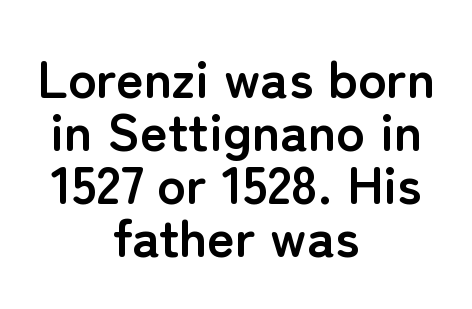
{"serif": "no", "italic": "no", "bold": "yes", "weight": "semibold", "width": "normal", "stroke_contrast": "low", "x_height": "medium", "monospaced": "no", "underline": "no", "align": "center", "line_spacing": "tight", "line_spacing_ratio": 1.0, "letter_spacing": "normal", "letter_spacing_em": 0.0, "glyph_px": 53}
